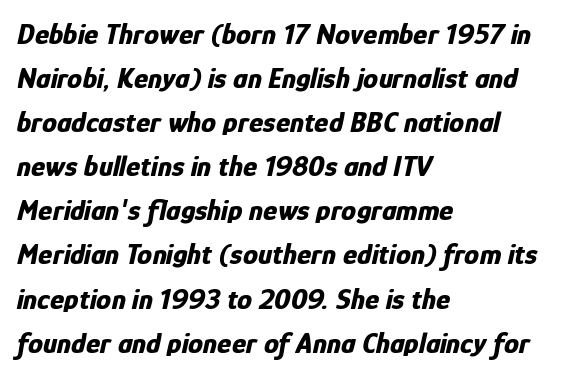
The image shows 30 px bold, condensed type, italic (leaning right); set left-aligned, normal line spacing (1.47x), normal letter spacing, not underlined; low stroke contrast and a medium x-height.
